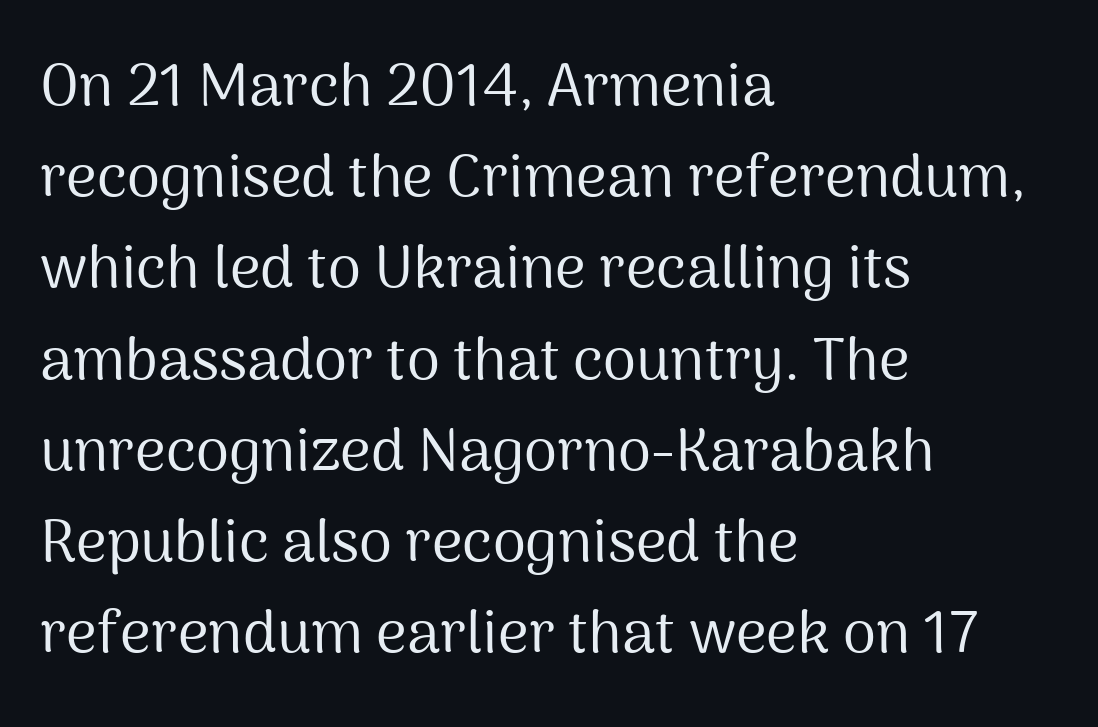
{"serif": "no", "italic": "no", "bold": "no", "weight": "regular", "width": "normal", "stroke_contrast": "medium", "x_height": "medium", "monospaced": "no", "underline": "no", "align": "left", "line_spacing": "normal", "line_spacing_ratio": 1.52, "letter_spacing": "normal", "letter_spacing_em": 0.0, "glyph_px": 60}
